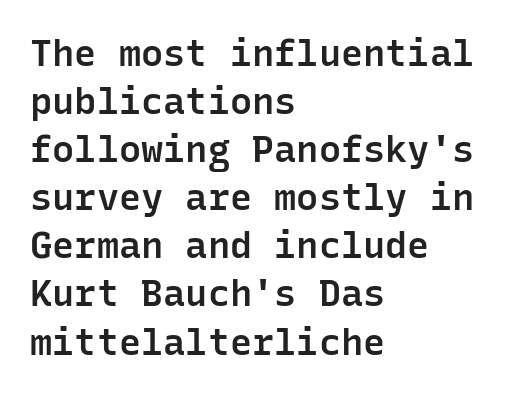
Q: Is the text bold? A: Semi-bold.
Q: Is the text italic (slanted)? A: No, it is upright.
Q: Is the typeface a serif or a sans-serif typeface? A: Sans-serif.
Q: Is the text underlined? A: No.
Q: How is the paragraph aligned? A: Left-aligned.
Q: Is the spacing between letters normal or unusually wide? A: Normal.
Q: Is the spacing between lines tight, normal or loose? A: Normal.
Q: Width (condensed, normal, or wide)? A: Normal.
Q: Stroke contrast? A: Low.
Q: x-height? A: Medium.
Q: Monospaced? A: Yes.
